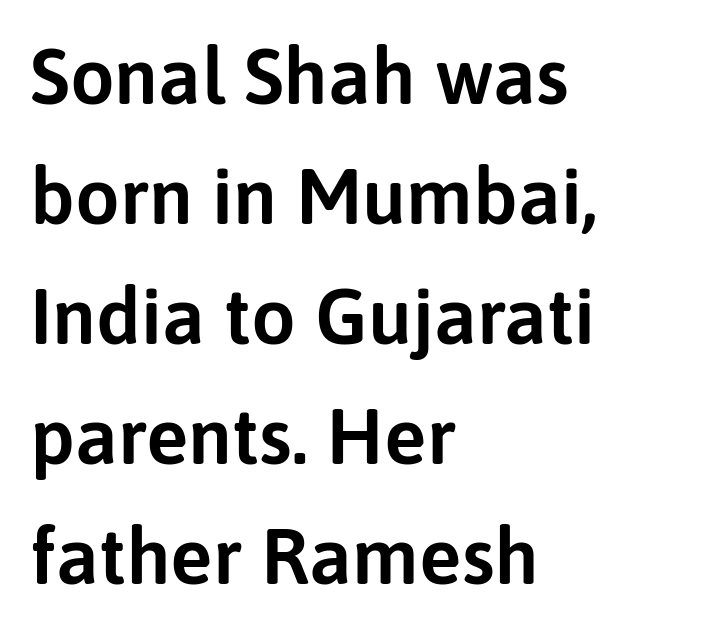
{"serif": "no", "italic": "no", "width": "normal", "stroke_contrast": "low", "x_height": "medium", "monospaced": "no", "underline": "no", "align": "left", "line_spacing": "normal", "line_spacing_ratio": 1.52, "letter_spacing": "normal", "letter_spacing_em": 0.0, "glyph_px": 79}
